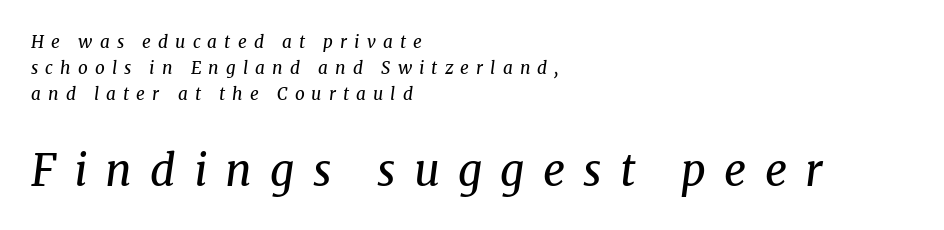
Q: Is the text bold? A: No.
Q: Is the text italic (slanted)? A: Yes, it leans right by about 8 degrees.
Q: Is the typeface a serif or a sans-serif typeface? A: Serif.
Q: Is the text underlined? A: No.
Q: How is the paragraph aligned? A: Left-aligned.
Q: Is the spacing between letters normal or unusually wide? A: Unusually wide.
Q: Is the spacing between lines tight, normal or loose? A: Normal.
Q: Which block of text is set in a larger size, the first (top) or the second (bottom)? A: The second (bottom) one.
Q: Width (condensed, normal, or wide)? A: Normal.
Q: Stroke contrast? A: Medium.
Q: x-height? A: Medium.
Q: Monospaced? A: No.
